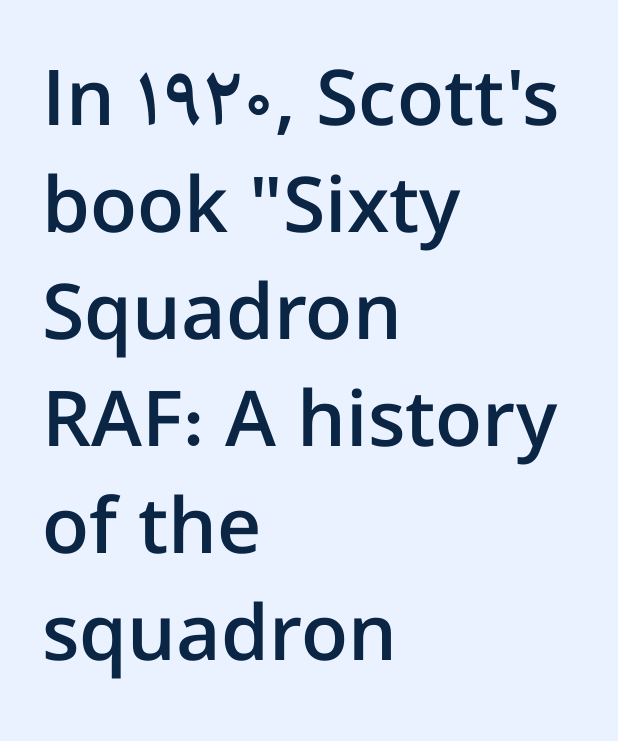
{"serif": "no", "italic": "no", "bold": "semi", "weight": "semibold", "width": "normal", "stroke_contrast": "low", "x_height": "medium", "monospaced": "no", "underline": "no", "align": "left", "line_spacing": "normal", "line_spacing_ratio": 1.39, "letter_spacing": "normal", "letter_spacing_em": 0.0, "glyph_px": 77}
